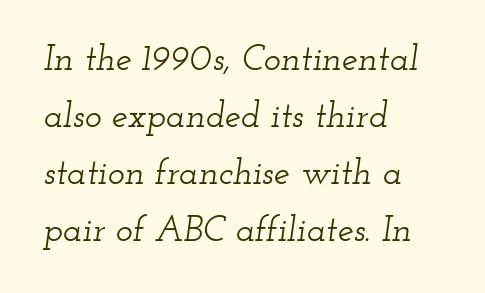
{"serif": "yes", "italic": "yes", "lean": "right", "slant_degrees": 12, "width": "wide", "stroke_contrast": "low", "x_height": "small", "monospaced": "no", "underline": "no", "align": "left", "line_spacing": "normal", "line_spacing_ratio": 1.58, "letter_spacing": "normal", "letter_spacing_em": 0.0, "glyph_px": 36}
